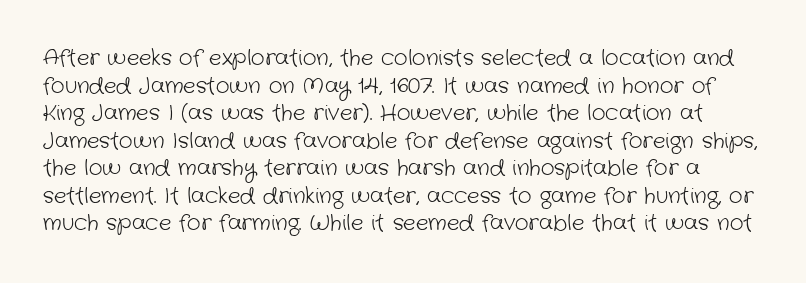
The passage shown has conventional tracking throughout. Stems here are at most as thick as an everyday book face. The area under the type is left untouched. Leading matches the norm, producing a regular column.
